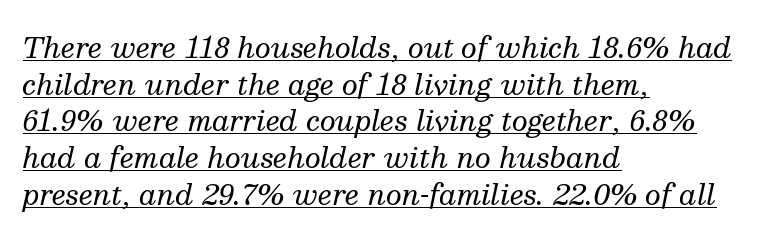
{"serif": "yes", "italic": "yes", "lean": "right", "slant_degrees": 13, "bold": "no", "weight": "regular", "width": "normal", "stroke_contrast": "medium", "x_height": "medium", "monospaced": "no", "underline": "yes", "align": "left", "line_spacing": "normal", "line_spacing_ratio": 1.31, "letter_spacing": "normal", "letter_spacing_em": 0.0, "glyph_px": 28}
